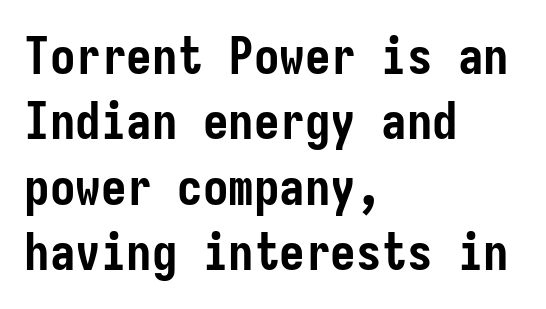
The image shows 51 px semibold, condensed sans-serif type, upright; set left-aligned, normal line spacing (1.28x), normal letter spacing, not underlined; low stroke contrast and a medium x-height.
